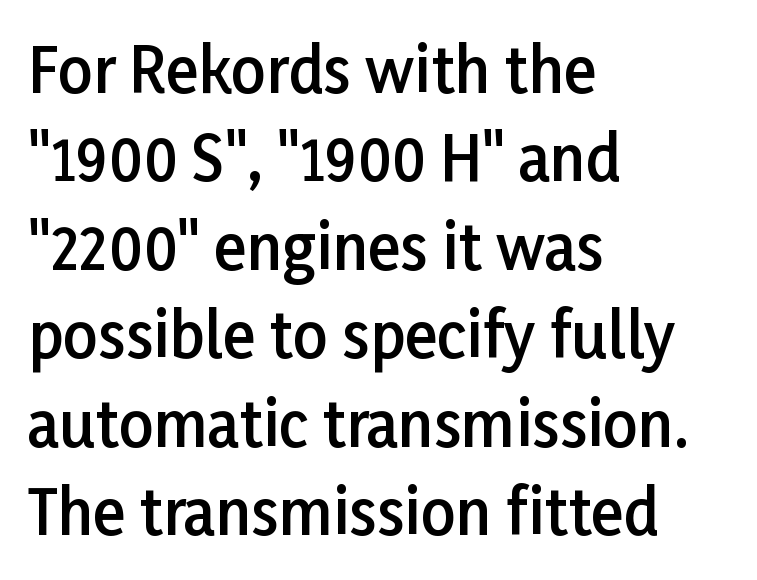
The image shows 61 px semibold sans-serif type, upright; set left-aligned, normal line spacing (1.45x), normal letter spacing, not underlined; low stroke contrast and a medium x-height.
